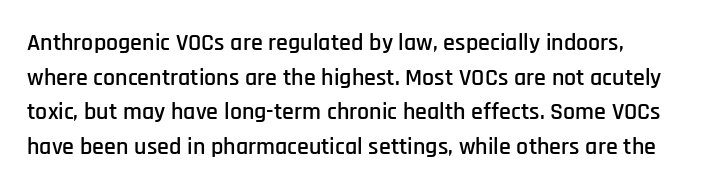
The line texture is even and compact thanks to regular tracking. Honestly, the row spacing looks completely unremarkable. The lettering stays uniformly vertical, giving the passage a roman look. Each row of text sits above clean, open space.
